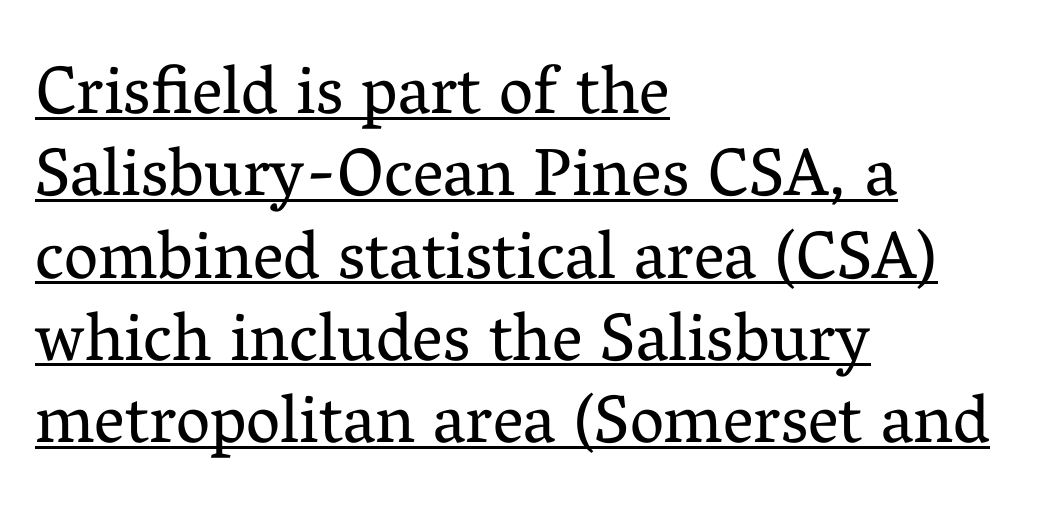
The lines are quadded left. The rendering uses natural spacing where letterforms have individual widths. Examine the stroke ends and you'll spot serifs. A quiet, ordinary-to-light weight characterises the typeface. Tall strokes in this sample are plumb rather than angled. Underline: present.
